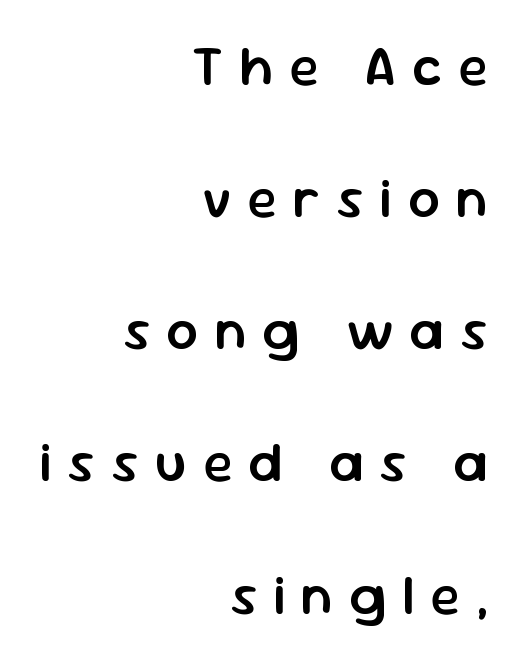
The image shows 56 px semibold sans-serif type, upright; set right-aligned, loose line spacing (2.36x), unusually wide letter spacing (+0.28 em), not underlined; low stroke contrast and a medium x-height.
